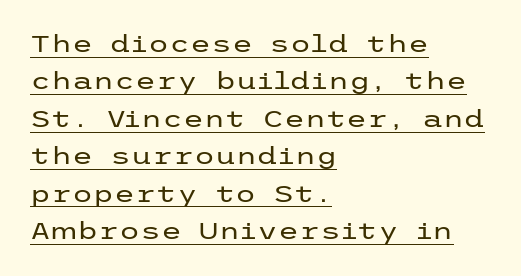
Q: Is the text bold? A: No.
Q: Is the text italic (slanted)? A: No, it is upright.
Q: Is the text underlined? A: Yes.
Q: How is the paragraph aligned? A: Left-aligned.
Q: Is the spacing between letters normal or unusually wide? A: Normal.
Q: Is the spacing between lines tight, normal or loose? A: Normal.
